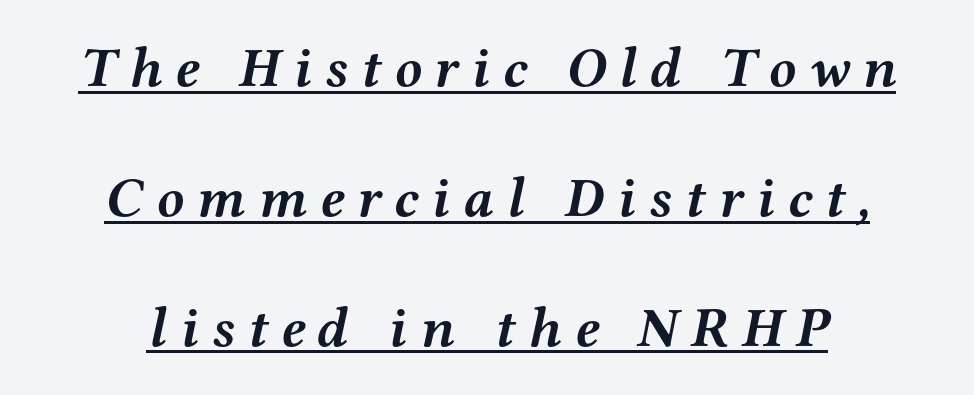
Q: Is the text bold? A: Yes.
Q: Is the text italic (slanted)? A: Yes, it leans right by about 12 degrees.
Q: Is the typeface a serif or a sans-serif typeface? A: Serif.
Q: Is the text underlined? A: Yes.
Q: How is the paragraph aligned? A: Centered.
Q: Is the spacing between letters normal or unusually wide? A: Unusually wide.
Q: Is the spacing between lines tight, normal or loose? A: Loose.
Q: Width (condensed, normal, or wide)? A: Wide.
Q: Stroke contrast? A: Medium.
Q: x-height? A: Medium.
Q: Monospaced? A: No.
